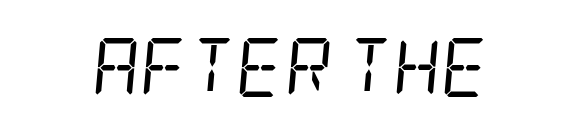
Q: Is the text bold? A: No.
Q: Is the text italic (slanted)? A: Yes, it leans right by about 5 degrees.
Q: Is the typeface a serif or a sans-serif typeface? A: Serif.
Q: Is the text underlined? A: No.
Q: Is the spacing between letters normal or unusually wide? A: Normal.
Q: Width (condensed, normal, or wide)? A: Condensed.
Q: Stroke contrast? A: Low.
Q: x-height? A: Large.
